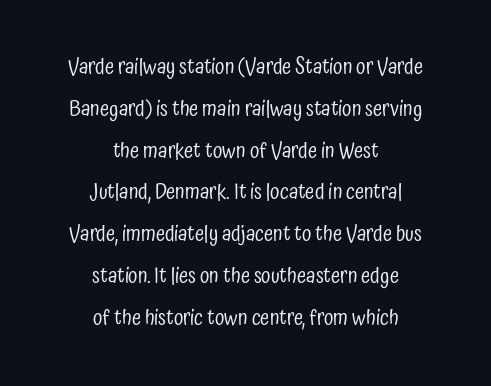
The image shows 21 px text type, upright; set centered, loose line spacing (1.99x), normal letter spacing, not underlined.
